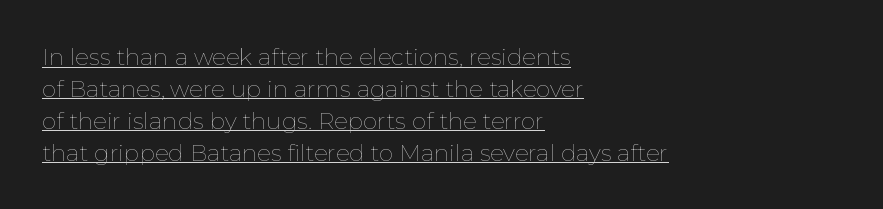
{"italic": "no", "bold": "no", "underline": "yes", "align": "left", "line_spacing": "normal", "line_spacing_ratio": 1.39, "letter_spacing": "normal", "letter_spacing_em": 0.0, "glyph_px": 23}
